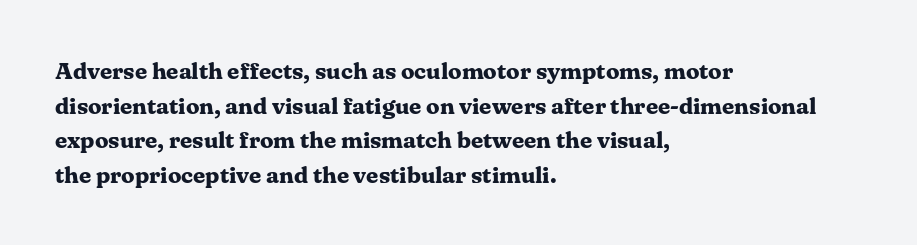
Q: Is the text bold? A: Yes.
Q: Is the text italic (slanted)? A: No, it is upright.
Q: Is the text underlined? A: No.
Q: How is the paragraph aligned? A: Left-aligned.
Q: Is the spacing between letters normal or unusually wide? A: Normal.
Q: Is the spacing between lines tight, normal or loose? A: Normal.
